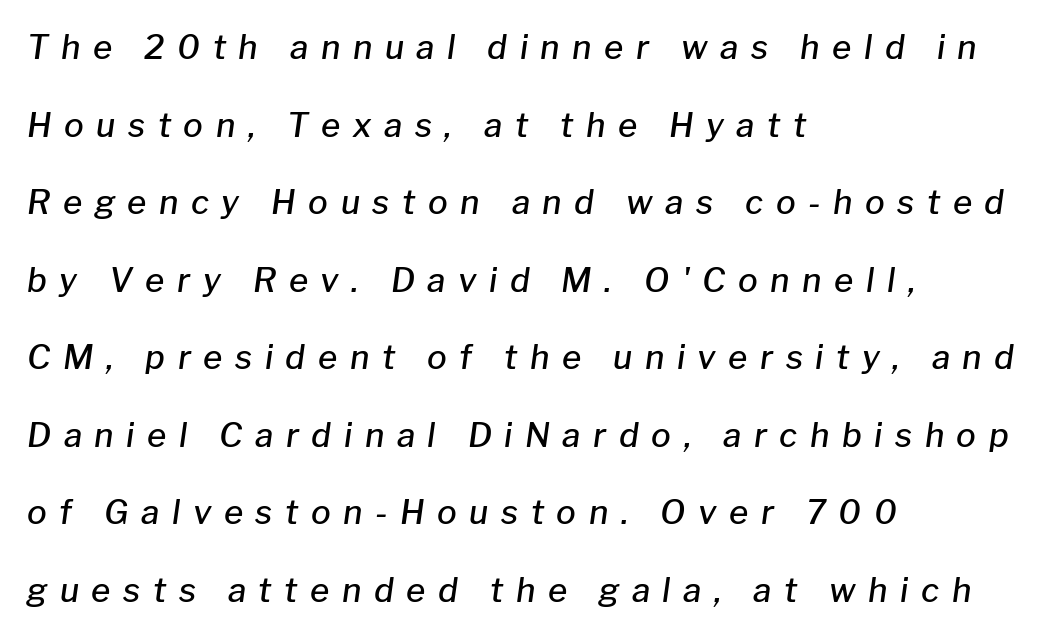
The image shows 33 px semibold type, italic (leaning right); set left-aligned, loose line spacing (2.35x), unusually wide letter spacing (+0.38 em), not underlined; low stroke contrast and a medium x-height.
